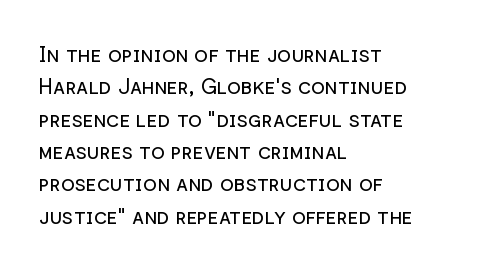
Q: Is the text bold? A: No.
Q: Is the text italic (slanted)? A: No, it is upright.
Q: Is the text underlined? A: No.
Q: How is the paragraph aligned? A: Left-aligned.
Q: Is the spacing between letters normal or unusually wide? A: Normal.
Q: Is the spacing between lines tight, normal or loose? A: Normal.
